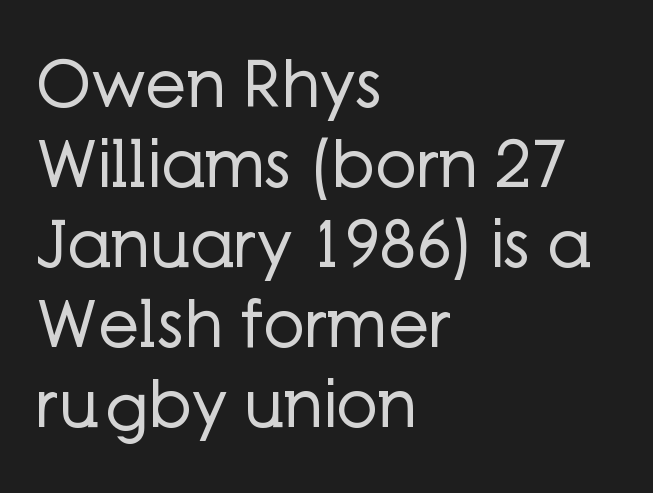
The image shows 65 px regular-weight sans-serif type, upright; set left-aligned, line spacing 1.23x, normal letter spacing, not underlined; low stroke contrast and a medium x-height.
